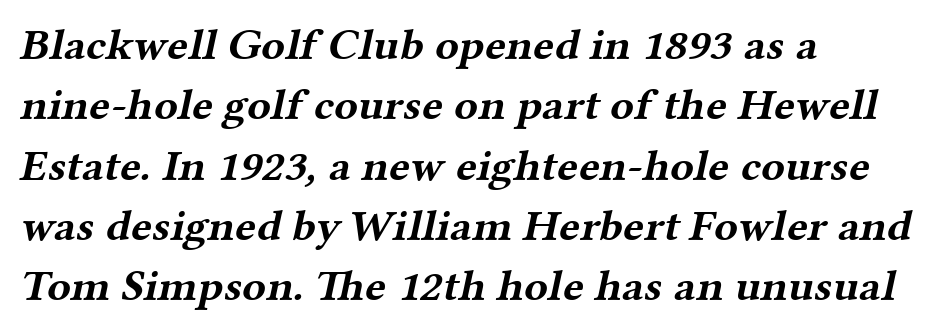
The image shows 44 px bold, wide serif type; set left-aligned, normal line spacing (1.37x), normal letter spacing, not underlined; medium stroke contrast and a medium x-height.
